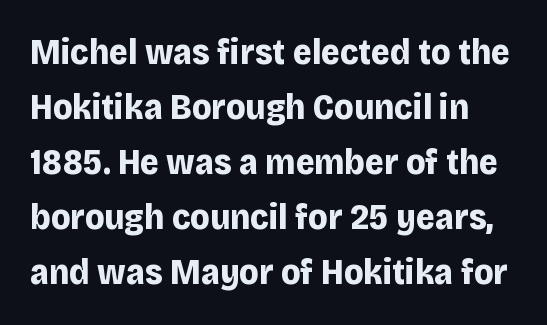
The image shows 36 px bold sans-serif type, upright; set normal line spacing (1.53x), normal letter spacing, not underlined; low stroke contrast and a large x-height.
